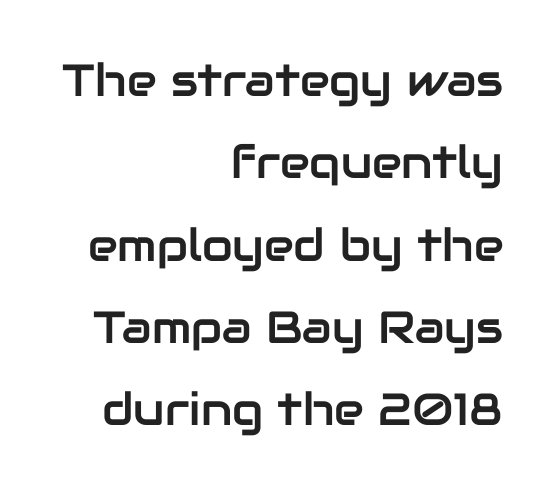
Do the characters align in a grid? No, the font is proportional. Horizontally, the lines are justified to the trailing edge only. This sample uses an upright cut, with every glyph sitting square on the baseline. Serif or sans? Sans — the stroke terminals are bare. A clean baseline with only descenders dipping below it. The letterforms sit shoulder to shoulder at normal distance.
